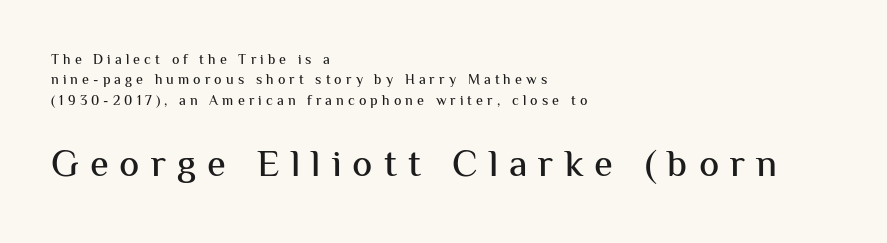
Italic: no, the glyphs are upright roman. Is the letter spacing exaggerated? Yes — the characters are pushed far apart. A typesetter would call this proportional, since set widths differ per character. Underlining? Definitely not there. The characters display no serif detailing; their extremities are plain.
